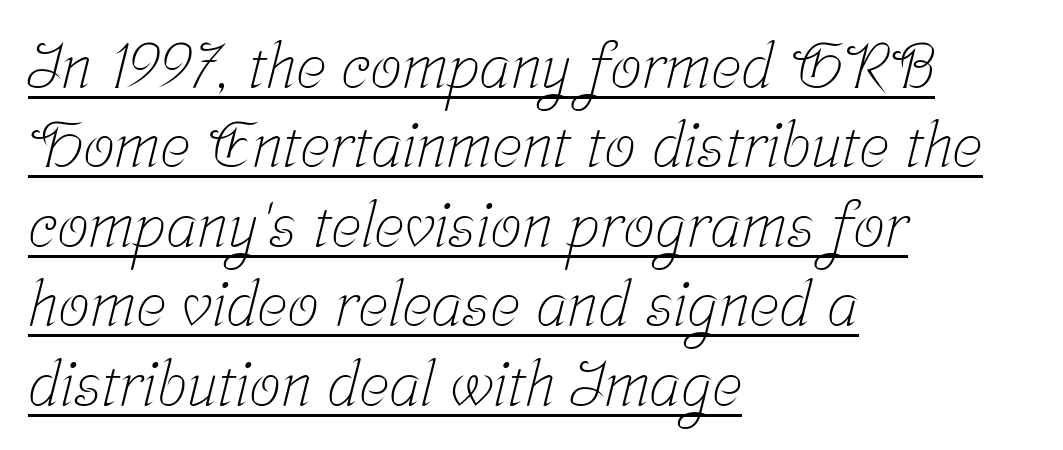
Q: Is the text bold? A: No.
Q: Is the typeface a serif or a sans-serif typeface? A: Serif.
Q: Is the text underlined? A: Yes.
Q: How is the paragraph aligned? A: Left-aligned.
Q: Is the spacing between letters normal or unusually wide? A: Normal.
Q: Is the spacing between lines tight, normal or loose? A: Normal.
Q: Width (condensed, normal, or wide)? A: Condensed.
Q: Stroke contrast? A: Low.
Q: x-height? A: Medium.
Q: Monospaced? A: No.
